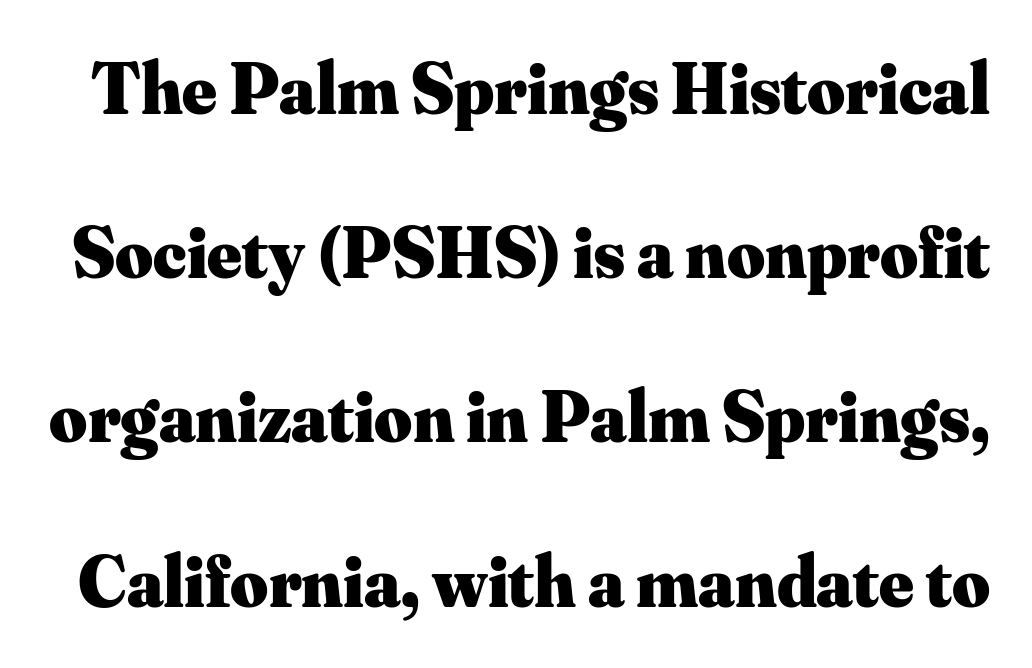
The image shows 73 px heavy serif type, upright; set loose line spacing (2.25x), normal letter spacing, not underlined; medium stroke contrast and a small x-height.
